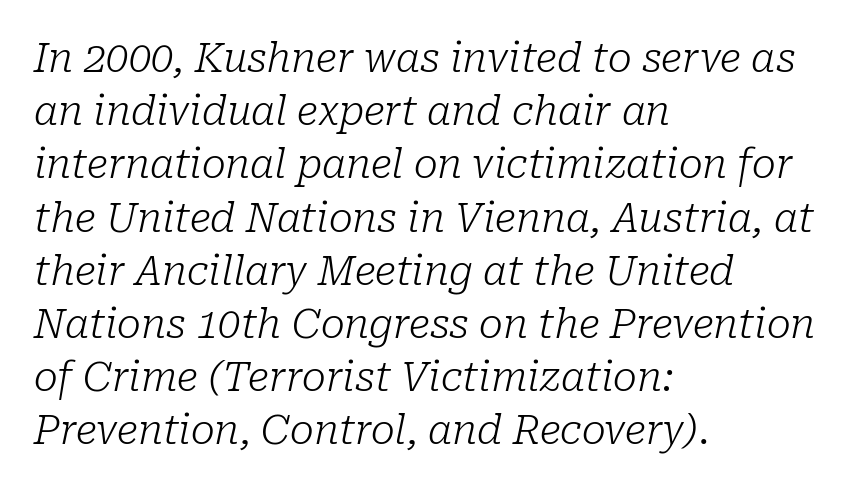
This is serif lettering, the kind often seen in printed books. An italicized treatment has been applied to the whole sample. Each new line begins a customary step beneath the previous one. Layout note: lines flush left. This sample has the flowing, uneven cadence of proportional lettering.
